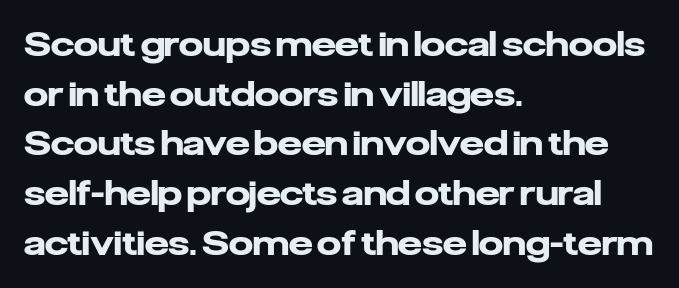
{"serif": "no", "italic": "no", "bold": "yes", "weight": "heavy", "width": "normal", "stroke_contrast": "low", "x_height": "medium", "monospaced": "no", "underline": "no", "align": "left", "line_spacing": "normal", "line_spacing_ratio": 1.46, "letter_spacing": "normal", "letter_spacing_em": 0.0, "glyph_px": 34}
